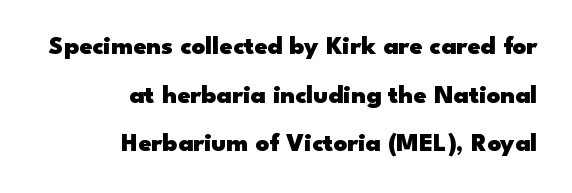
Q: Is the text bold? A: Yes.
Q: Is the text italic (slanted)? A: No, it is upright.
Q: Is the text underlined? A: No.
Q: How is the paragraph aligned? A: Right-aligned.
Q: Is the spacing between letters normal or unusually wide? A: Normal.
